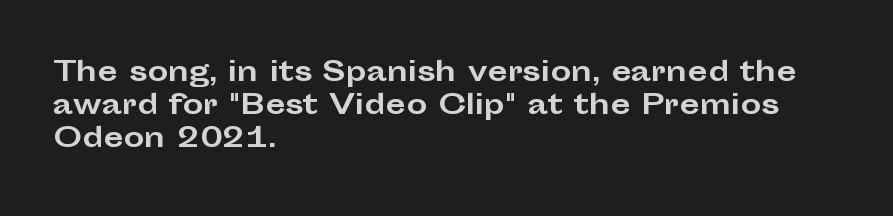
The leading is moderate, giving the passage an even texture. A dark, heavy texture on the line: the type is bold. Descenders hang freely into open space. Letter spacing: default. Notice how the passage keeps a crisp vertical edge on the left only. This is roman type, the default non-slanted kind.
